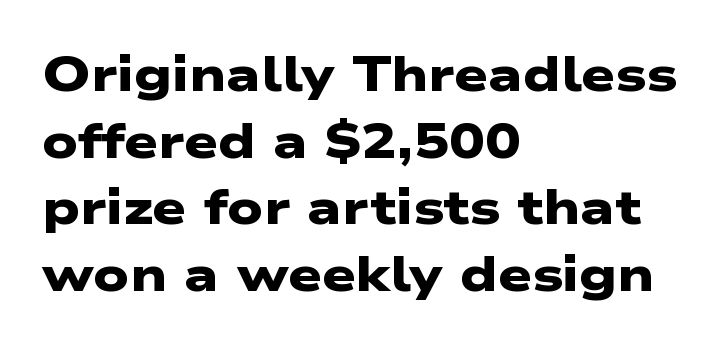
The passage shown is typed in a proportional face where columns would drift. The type family on display is of the sans-serif kind. Does the weight exceed regular? Yes, all the way to bold. Reading down the block, your eye returns to a fixed left position each line. A normal amount of white space separates one row of letters from the next.
